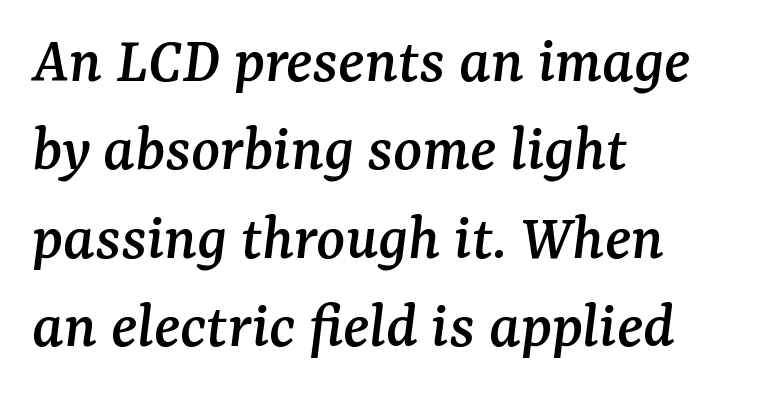
The image shows 67 px serif type, italic (leaning right); set left-aligned, normal line spacing (1.32x), normal letter spacing, not underlined; medium stroke contrast and a medium x-height.
